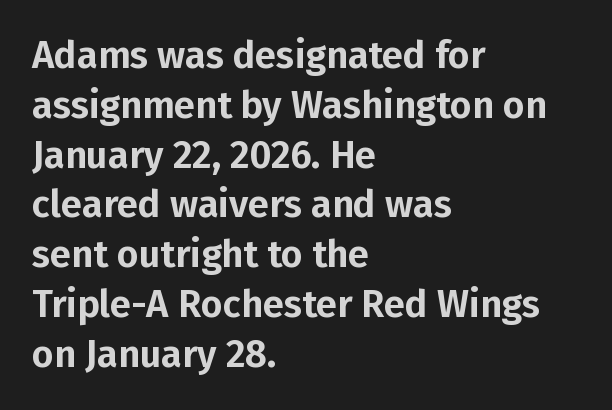
Rendered with straight, roman letterforms. Anything drawn beneath the words? Only blank space. Honestly, the row spacing looks completely unremarkable. A sans-serif font was chosen for this passage.
